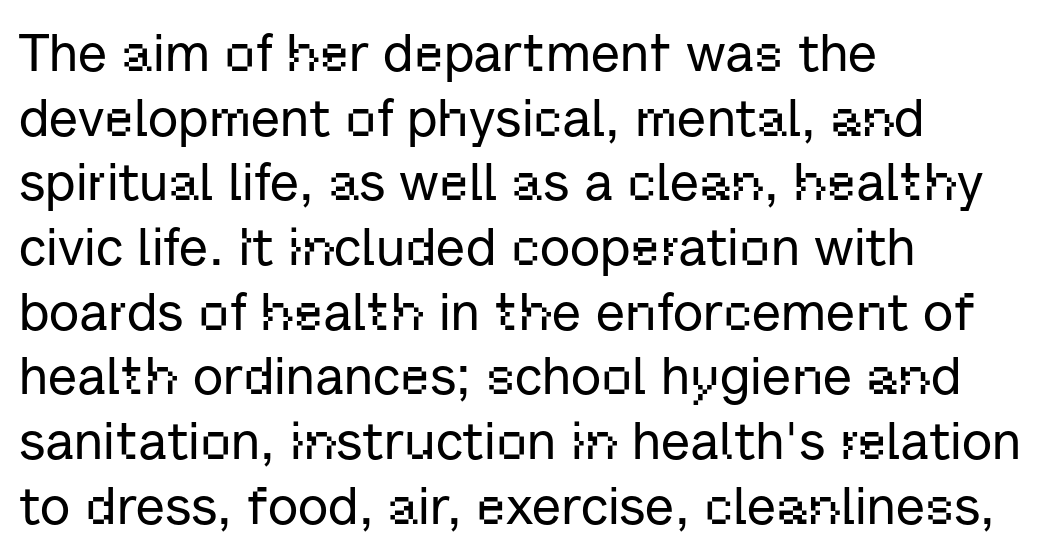
{"serif": "no", "italic": "no", "width": "normal", "stroke_contrast": "low", "x_height": "medium", "monospaced": "no", "underline": "no", "align": "left", "line_spacing_ratio": 1.22, "letter_spacing": "normal", "letter_spacing_em": 0.0, "glyph_px": 53}
